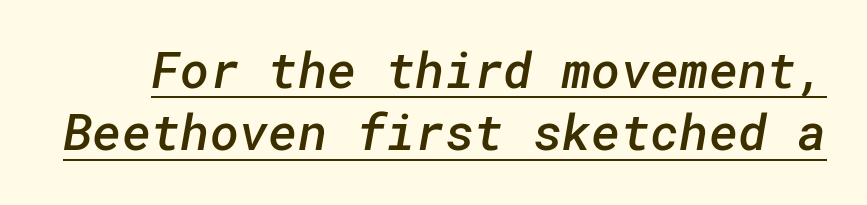
Q: Is the text bold? A: Semi-bold.
Q: Is the typeface a serif or a sans-serif typeface? A: Sans-serif.
Q: Is the text underlined? A: Yes.
Q: Is the spacing between letters normal or unusually wide? A: Normal.
Q: Is the spacing between lines tight, normal or loose? A: Normal.
Q: Width (condensed, normal, or wide)? A: Normal.
Q: Stroke contrast? A: Low.
Q: x-height? A: Medium.
